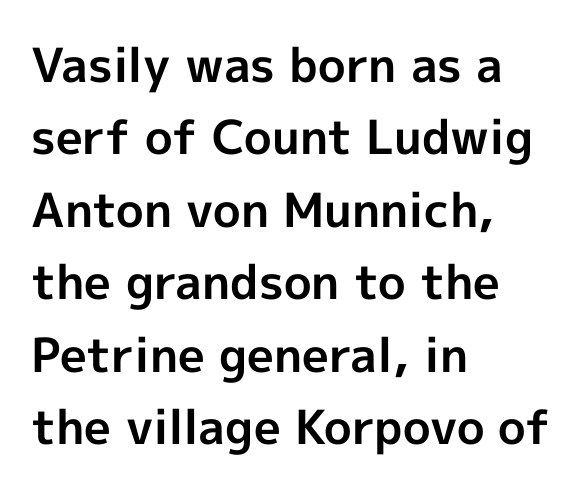
The strokes are fattened all the way to bold. These lines are composed in type without serifs. The passage shown is not underscored anywhere. Teacher's note: observe the even left margin — that is flush-left alignment.
